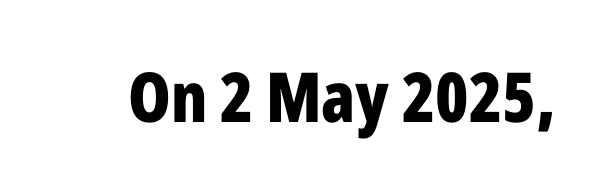
Q: Is the text bold? A: Yes.
Q: Is the text italic (slanted)? A: No, it is upright.
Q: Is the typeface a serif or a sans-serif typeface? A: Sans-serif.
Q: Is the text underlined? A: No.
Q: Is the spacing between letters normal or unusually wide? A: Normal.
Q: Width (condensed, normal, or wide)? A: Condensed.
Q: Stroke contrast? A: Low.
Q: x-height? A: Medium.
Q: Monospaced? A: No.
